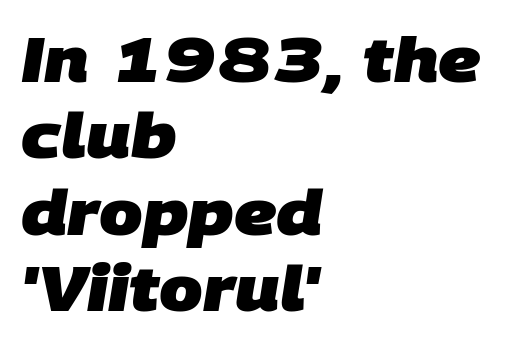
Q: Is the text bold? A: Yes.
Q: Is the typeface a serif or a sans-serif typeface? A: Sans-serif.
Q: Is the text underlined? A: No.
Q: How is the paragraph aligned? A: Left-aligned.
Q: Is the spacing between letters normal or unusually wide? A: Normal.
Q: Width (condensed, normal, or wide)? A: Normal.
Q: Stroke contrast? A: Low.
Q: x-height? A: Large.
Q: Monospaced? A: No.
